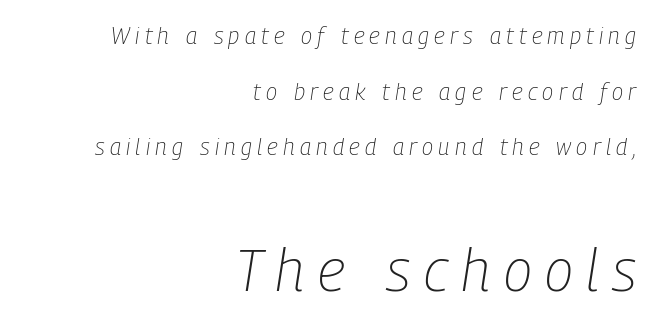
The image shows 58 px light, condensed type, italic (leaning right); set right-aligned, loose line spacing (2.42x), unusually wide letter spacing (+0.23 em), not underlined; the second (bottom) block is 2.52x larger; low stroke contrast and a medium x-height.
